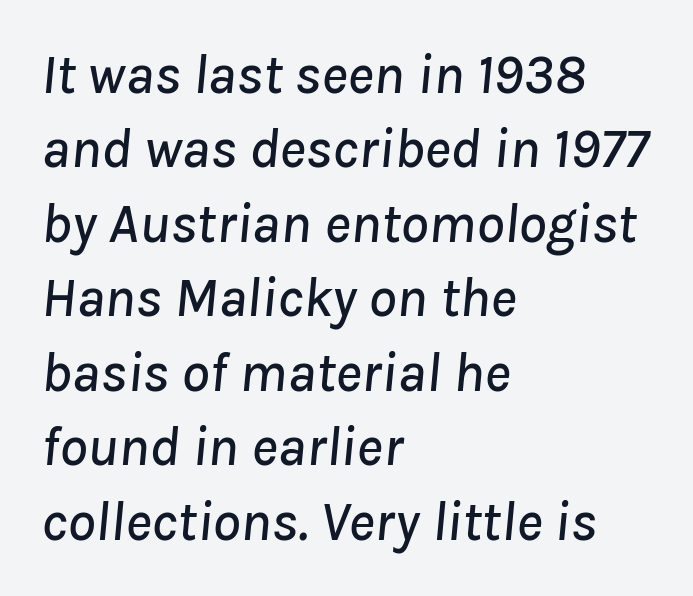
Q: Is the text italic (slanted)? A: Yes, it leans right by about 8 degrees.
Q: Is the text underlined? A: No.
Q: How is the paragraph aligned? A: Left-aligned.
Q: Is the spacing between letters normal or unusually wide? A: Normal.
Q: Is the spacing between lines tight, normal or loose? A: Normal.
Q: Width (condensed, normal, or wide)? A: Normal.
Q: Stroke contrast? A: Low.
Q: x-height? A: Medium.
Q: Monospaced? A: No.
